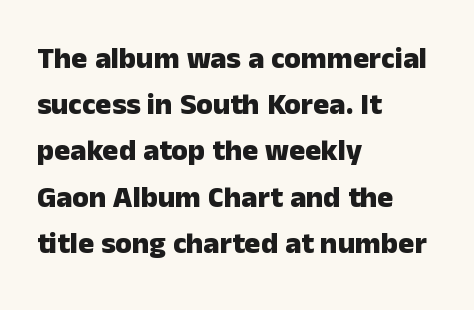
{"serif": "no", "italic": "no", "bold": "yes", "weight": "heavy", "width": "normal", "stroke_contrast": "low", "x_height": "medium", "monospaced": "no", "underline": "no", "align": "left", "line_spacing": "normal", "line_spacing_ratio": 1.54, "letter_spacing": "normal", "letter_spacing_em": 0.0, "glyph_px": 30}
